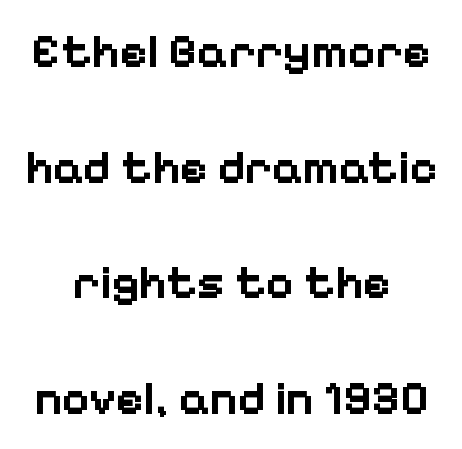
{"serif": "no", "italic": "no", "bold": "yes", "weight": "bold", "width": "normal", "stroke_contrast": "low", "x_height": "medium", "monospaced": "no", "underline": "no", "align": "center", "line_spacing": "loose", "line_spacing_ratio": 2.46, "letter_spacing": "normal", "letter_spacing_em": 0.0, "glyph_px": 47}
